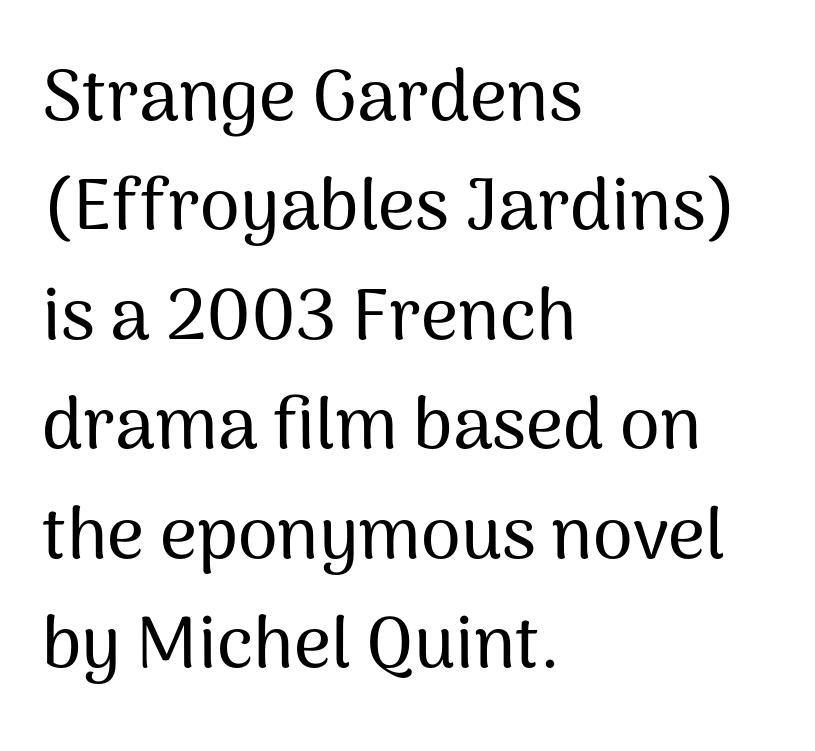
The rendering uses natural spacing where letterforms have individual widths. How are the letters spaced? Ordinarily, with no added tracking. Nope, not italic — everything's standing straight. Beneath every word, the page is bare. Vertically, the passage feels balanced, rows spaced as you'd expect.
